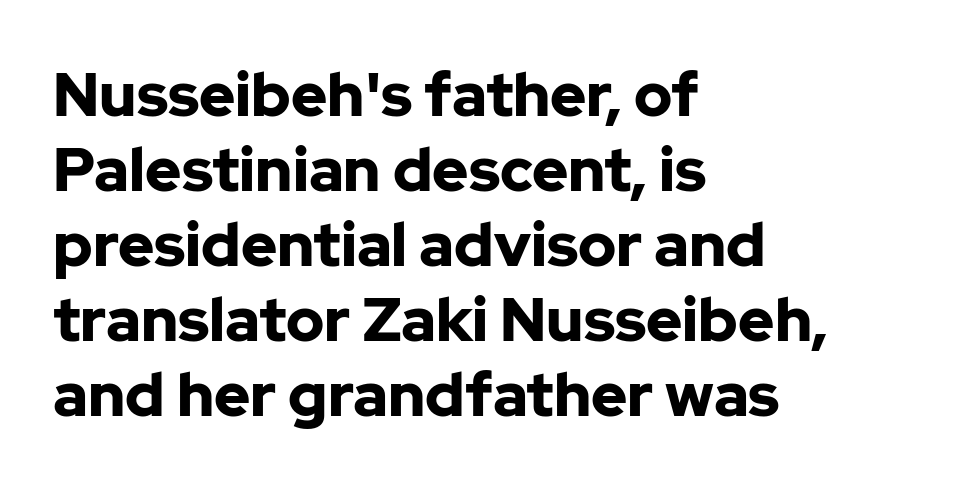
The image shows 61 px bold sans-serif type, upright; set left-aligned, line spacing 1.23x, normal letter spacing, not underlined; low stroke contrast and a medium x-height.
